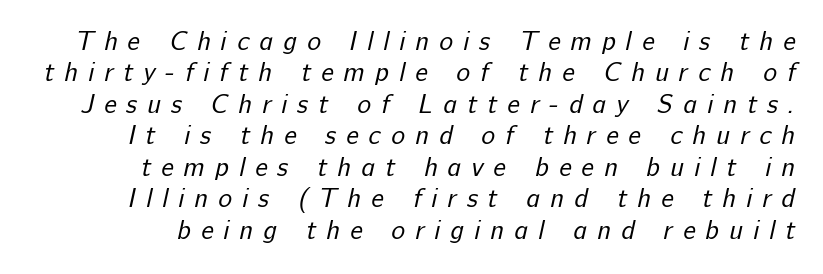
The image shows 26 px text type; set line spacing 1.21x, unusually wide letter spacing (+0.39 em), not underlined.
